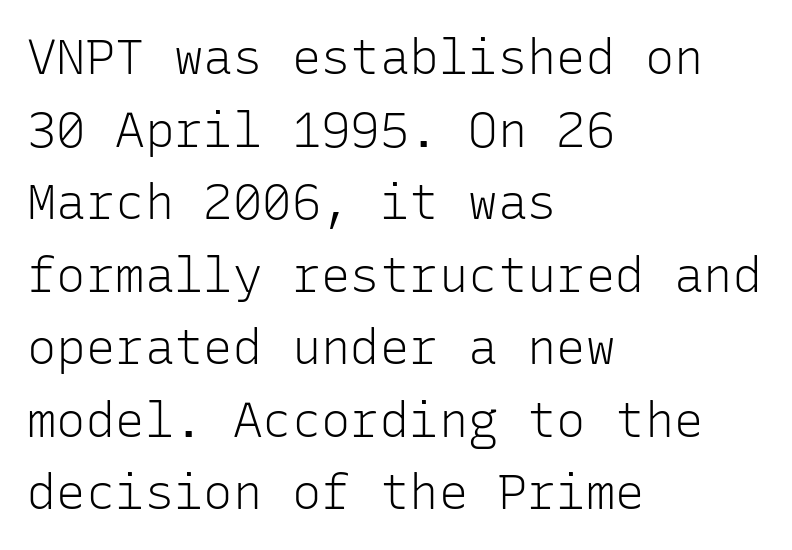
{"serif": "no", "italic": "no", "bold": "no", "weight": "light", "width": "normal", "stroke_contrast": "low", "x_height": "medium", "monospaced": "yes", "underline": "no", "align": "left", "line_spacing": "normal", "line_spacing_ratio": 1.48, "letter_spacing": "normal", "letter_spacing_em": 0.0, "glyph_px": 49}
